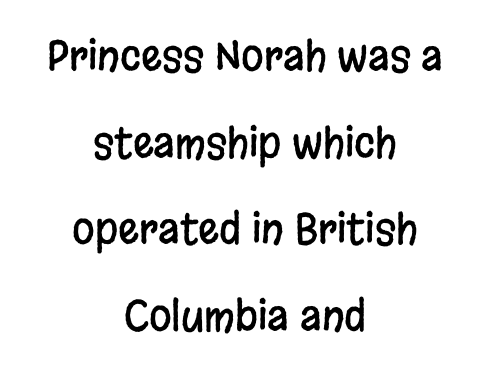
The image shows 41 px condensed sans-serif type, upright; set centered, loose line spacing (2.11x), normal letter spacing, not underlined; low stroke contrast and a large x-height.
